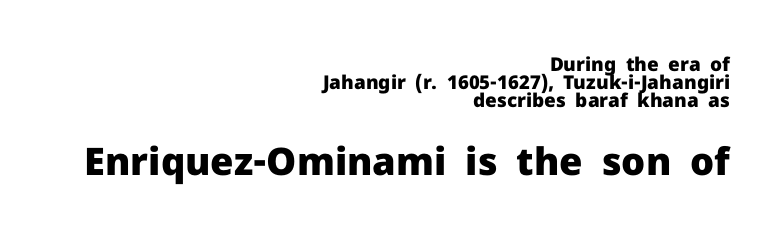
All the whitespace from short lines collects on the left. Regarding serifs, this sample does without them. These lines are rendered in a variable-pitch font. You get the small type first, then a jump to larger type.
